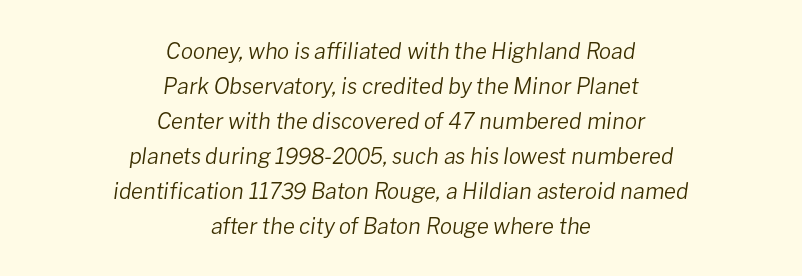
{"italic": "yes", "lean": "right", "slant_degrees": 8, "bold": "no", "underline": "no", "align": "center", "line_spacing": "normal", "line_spacing_ratio": 1.59, "letter_spacing": "normal", "letter_spacing_em": 0.0, "glyph_px": 22}
